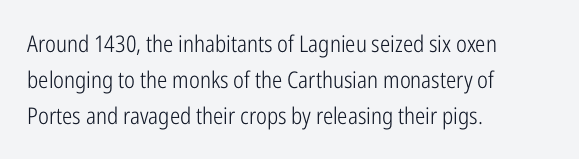
Nothing unusual about the tracking: characters are spaced as the font intends. The typesetter chose a ragged-right arrangement here. Vertical strokes here are truly vertical. In terms of leading, this rendering sits right in the middle.
